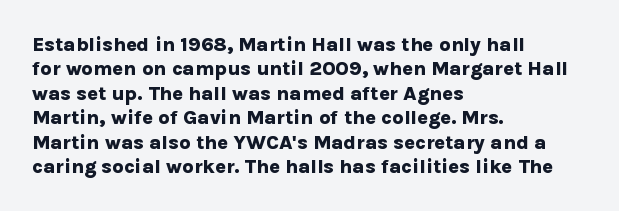
The image shows 20 px bold type, upright; set left-aligned, line spacing 1.22x, normal letter spacing, not underlined.
